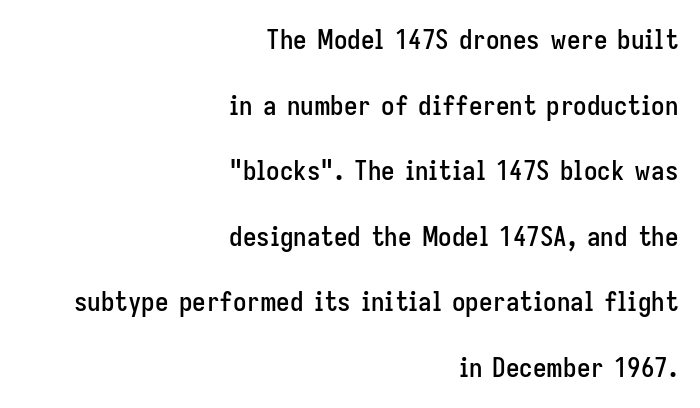
{"italic": "no", "underline": "no", "align": "right", "line_spacing": "loose", "line_spacing_ratio": 2.43, "letter_spacing": "normal", "letter_spacing_em": 0.0, "glyph_px": 27}
